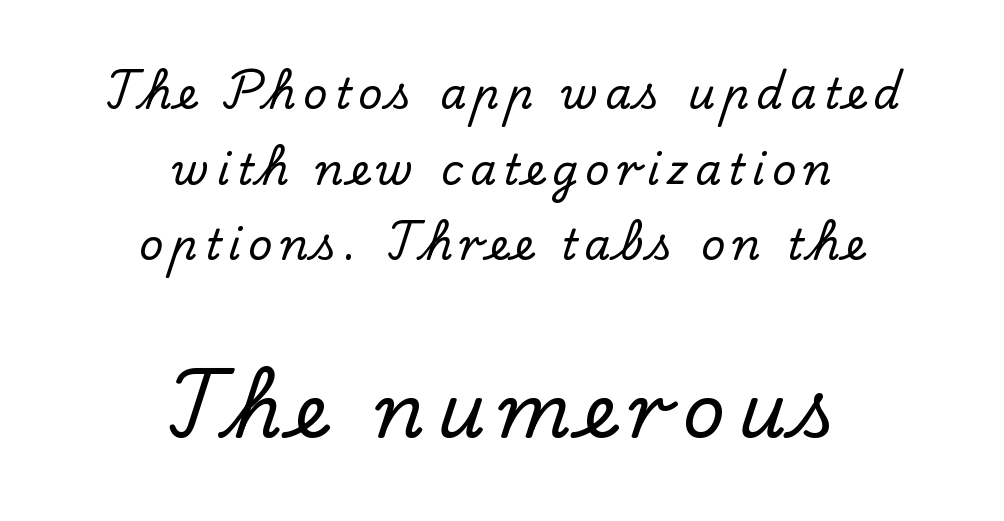
The face used here is proportionally spaced, like ordinary book or web type. Serif or sans? Serif — the stroke terminals have little feet. The strip under each line holds only bare page.
